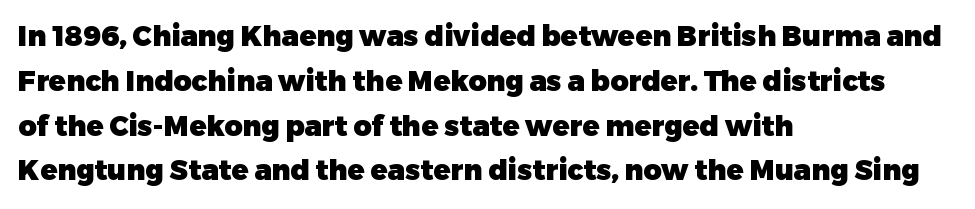
The image shows 28 px heavy sans-serif type, upright; set left-aligned, normal line spacing (1.6x), normal letter spacing, not underlined; low stroke contrast and a medium x-height.
